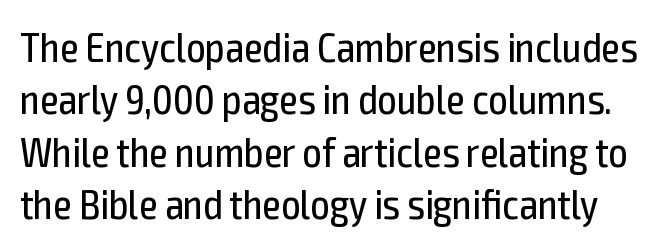
{"serif": "no", "italic": "no", "bold": "no", "weight": "regular", "width": "condensed", "x_height": "medium", "monospaced": "no", "underline": "no", "line_spacing": "normal", "line_spacing_ratio": 1.25, "letter_spacing": "normal", "letter_spacing_em": 0.0, "glyph_px": 42}
